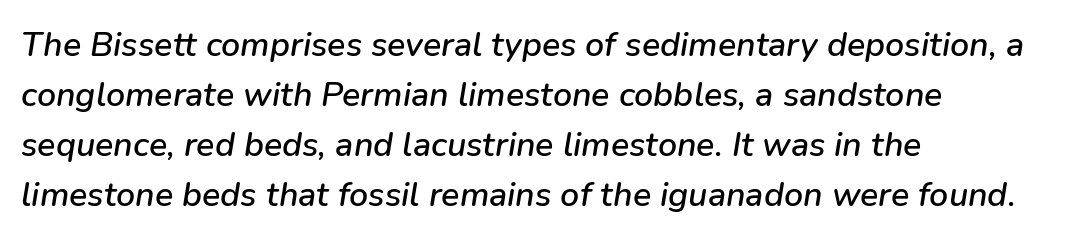
The image shows 34 px text type, italic (leaning right); set left-aligned, normal line spacing (1.47x), normal letter spacing, not underlined; low stroke contrast and a medium x-height.
